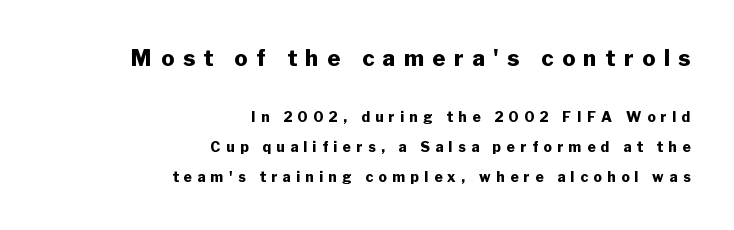
{"italic": "no", "bold": "yes", "underline": "no", "align": "right", "line_spacing": "loose", "line_spacing_ratio": 2.12, "letter_spacing": "wide", "letter_spacing_em": 0.39, "larger_block": "first", "size_ratio": 1.57, "glyph_px": 22}
